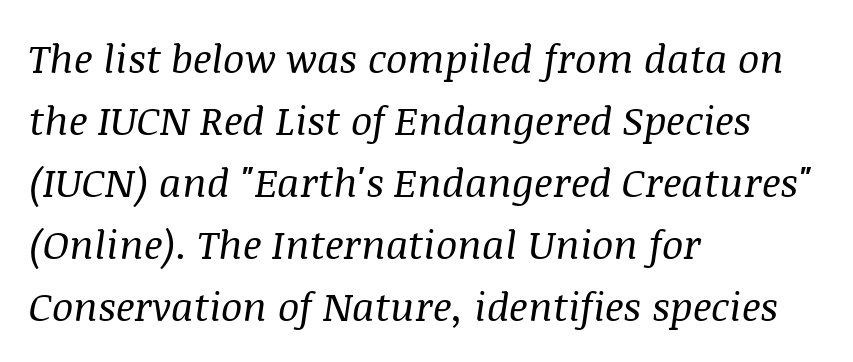
{"serif": "yes", "italic": "yes", "lean": "right", "slant_degrees": 8, "bold": "no", "weight": "regular", "width": "normal", "stroke_contrast": "medium", "x_height": "large", "monospaced": "no", "underline": "no", "align": "left", "line_spacing": "normal", "line_spacing_ratio": 1.55, "letter_spacing": "normal", "letter_spacing_em": 0.0, "glyph_px": 40}
